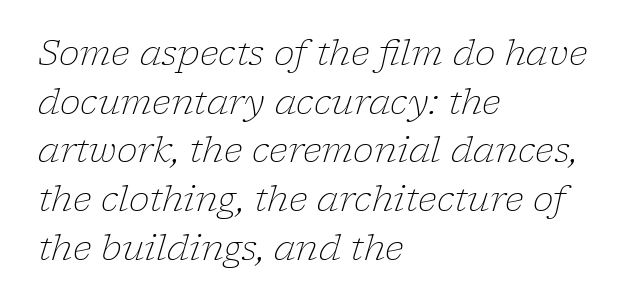
The weight would be labelled regular, book, light, or lighter still. Characters are canted at an angle relative to the baseline's perpendicular. This block has exactly the height ordinary leading produces. This sample uses plain, unmodified letter spacing. The rendering shows small feet on the letterforms — a serif design.
